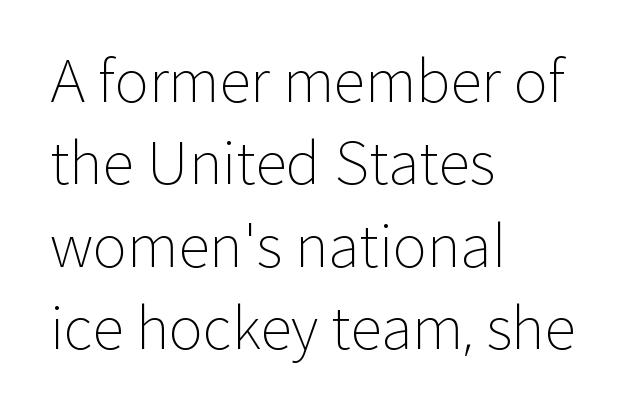
Q: Is the text bold? A: No.
Q: Is the text italic (slanted)? A: No, it is upright.
Q: Is the typeface a serif or a sans-serif typeface? A: Sans-serif.
Q: Is the text underlined? A: No.
Q: How is the paragraph aligned? A: Left-aligned.
Q: Is the spacing between letters normal or unusually wide? A: Normal.
Q: Is the spacing between lines tight, normal or loose? A: Normal.
Q: Width (condensed, normal, or wide)? A: Normal.
Q: Stroke contrast? A: Low.
Q: x-height? A: Medium.
Q: Monospaced? A: No.
